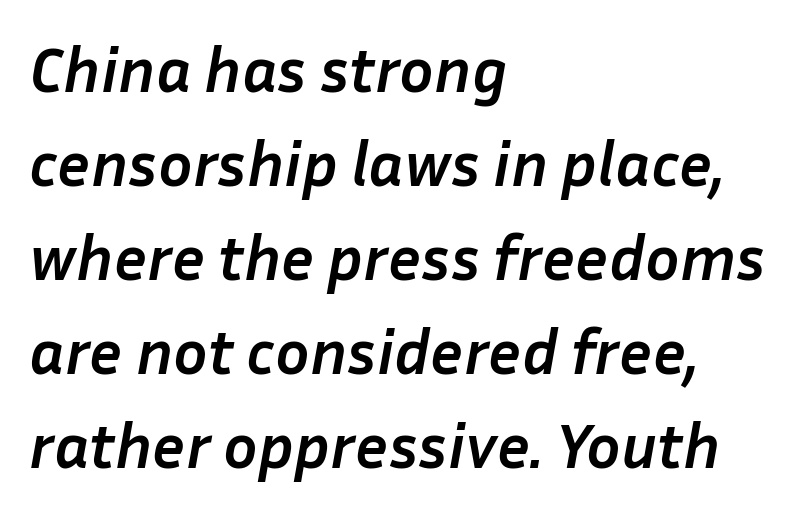
{"italic": "yes", "lean": "right", "slant_degrees": 10, "bold": "yes", "weight": "semibold", "width": "normal", "stroke_contrast": "low", "x_height": "medium", "monospaced": "no", "underline": "no", "align": "left", "line_spacing": "normal", "line_spacing_ratio": 1.47, "letter_spacing": "normal", "letter_spacing_em": 0.0, "glyph_px": 64}
